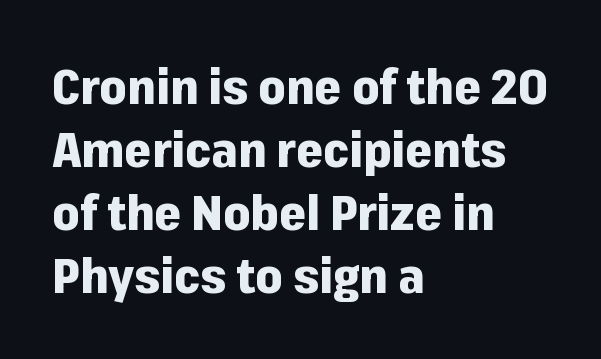
The image shows 48 px heavy sans-serif type, upright; set left-aligned, normal line spacing (1.31x), normal letter spacing, not underlined; low stroke contrast and a medium x-height.
